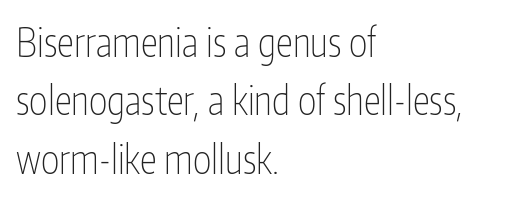
Grotesque or geometric, the face here clearly has no serifs. Nothing heavy about these letters — not bold at all. Here the designer chose a conventional face with non-uniform glyph widths. These lines sit exactly where default settings would place them. Caption: standard tracking, unaltered.
